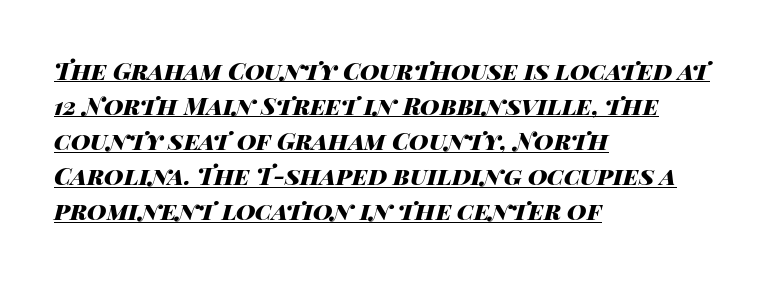
{"italic": "yes", "lean": "right", "slant_degrees": 14, "bold": "yes", "underline": "yes", "align": "left", "line_spacing": "normal", "line_spacing_ratio": 1.46, "letter_spacing": "normal", "letter_spacing_em": 0.0, "glyph_px": 24}
